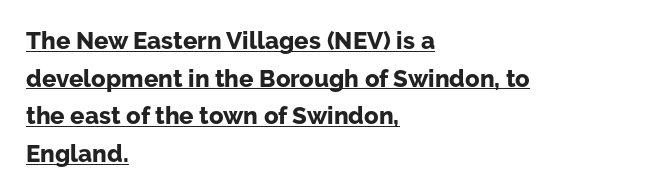
{"italic": "no", "bold": "yes", "underline": "yes", "align": "left", "line_spacing": "normal", "line_spacing_ratio": 1.57, "letter_spacing": "normal", "letter_spacing_em": 0.0, "glyph_px": 24}
